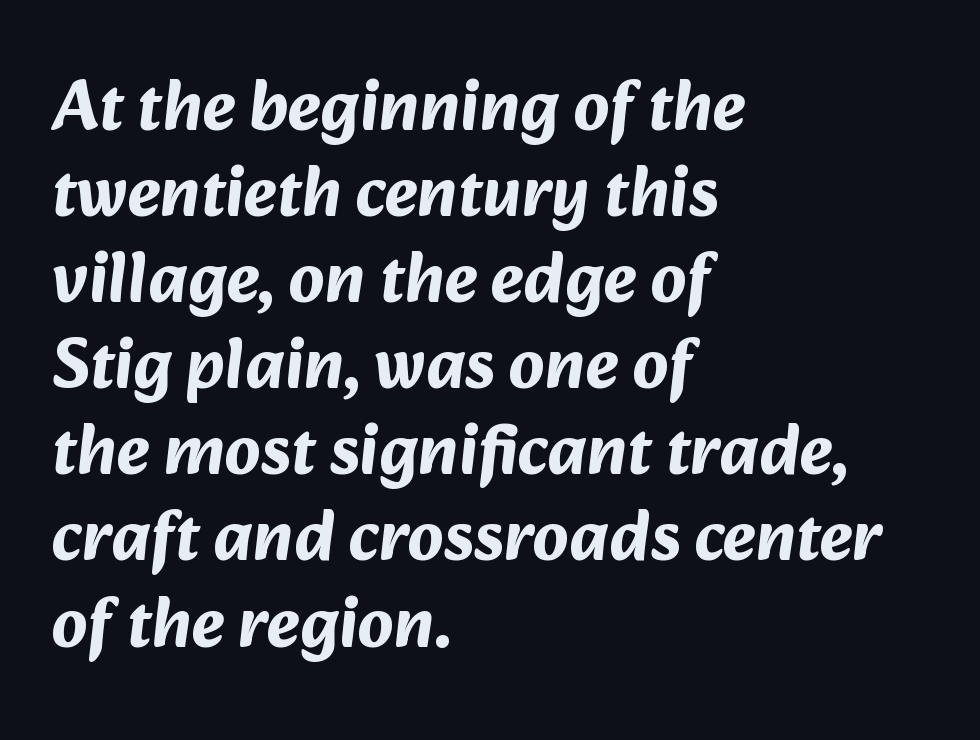
Q: Is the text bold? A: Yes.
Q: Is the typeface a serif or a sans-serif typeface? A: Sans-serif.
Q: Is the text underlined? A: No.
Q: How is the paragraph aligned? A: Left-aligned.
Q: Is the spacing between letters normal or unusually wide? A: Normal.
Q: Width (condensed, normal, or wide)? A: Normal.
Q: Stroke contrast? A: Medium.
Q: x-height? A: Medium.
Q: Monospaced? A: No.
